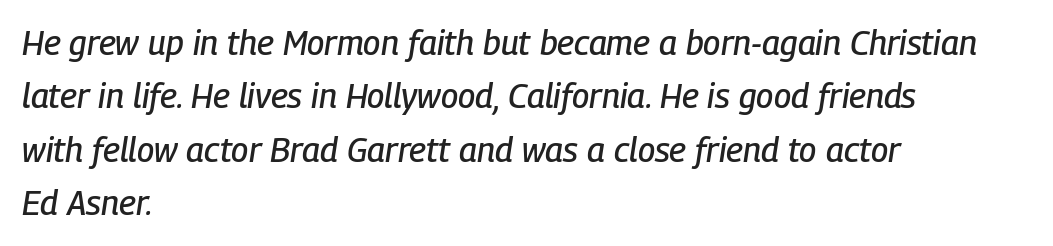
Q: Is the text italic (slanted)? A: Yes, it leans right by about 9 degrees.
Q: Is the text underlined? A: No.
Q: How is the paragraph aligned? A: Left-aligned.
Q: Is the spacing between letters normal or unusually wide? A: Normal.
Q: Is the spacing between lines tight, normal or loose? A: Normal.
Q: Width (condensed, normal, or wide)? A: Condensed.
Q: Stroke contrast? A: Low.
Q: x-height? A: Medium.
Q: Monospaced? A: No.
